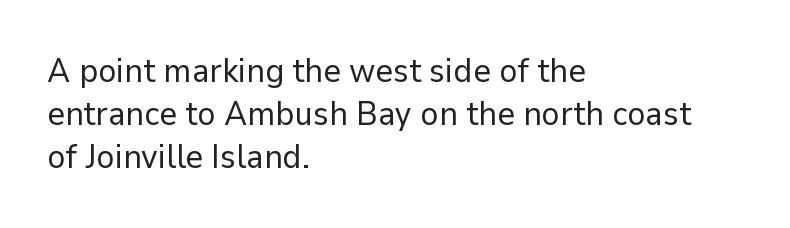
Q: Is the text bold? A: No.
Q: Is the text italic (slanted)? A: No, it is upright.
Q: Is the typeface a serif or a sans-serif typeface? A: Sans-serif.
Q: Is the text underlined? A: No.
Q: How is the paragraph aligned? A: Left-aligned.
Q: Is the spacing between letters normal or unusually wide? A: Normal.
Q: Is the spacing between lines tight, normal or loose? A: Normal.
Q: Width (condensed, normal, or wide)? A: Normal.
Q: Stroke contrast? A: Low.
Q: x-height? A: Medium.
Q: Monospaced? A: No.
